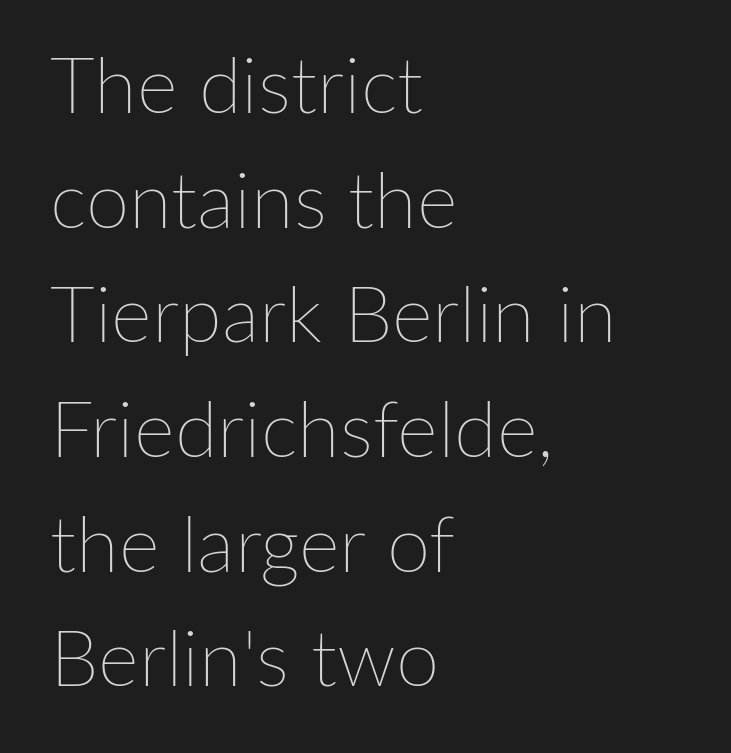
The glyphs are unaccompanied by any horizontal stroke below them. A typesetter would mark this as roman, not italic. The line-height multiplier appears to be the usual default. Compared with typical body copy, the letter spacing here is the same. A typesetter would call this proportional, since set widths differ per character.
